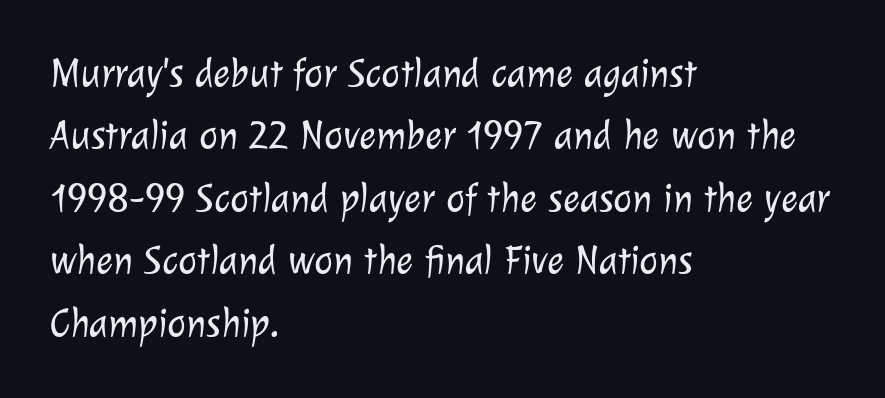
{"serif": "no", "bold": "no", "weight": "light", "width": "normal", "stroke_contrast": "low", "x_height": "medium", "monospaced": "no", "underline": "no", "align": "left", "line_spacing": "normal", "line_spacing_ratio": 1.56, "letter_spacing": "normal", "letter_spacing_em": 0.0, "glyph_px": 40}
